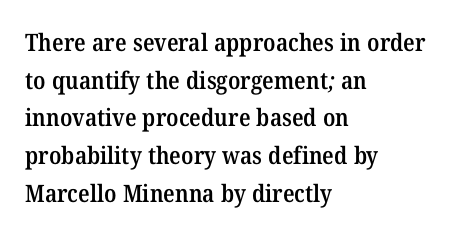
{"bold": "semi", "underline": "no", "align": "left", "line_spacing": "normal", "line_spacing_ratio": 1.57, "letter_spacing": "normal", "letter_spacing_em": 0.0, "glyph_px": 24}
